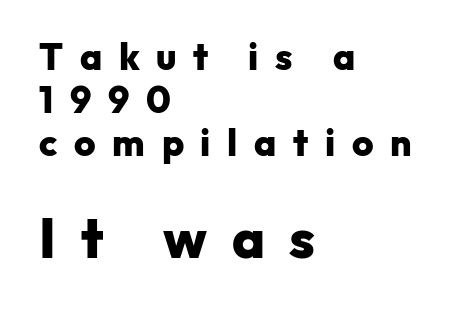
The image shows 55 px heavy sans-serif type, upright; set left-aligned, line spacing 1.16x, unusually wide letter spacing (+0.45 em), not underlined; the second (bottom) block is 1.49x larger; low stroke contrast and a medium x-height.
